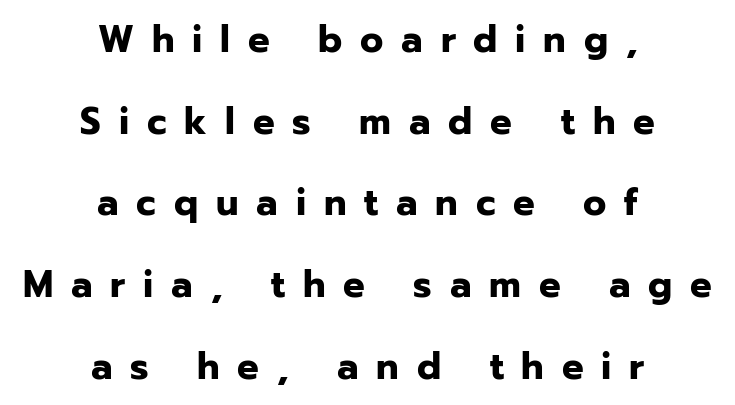
{"serif": "no", "italic": "no", "bold": "yes", "weight": "bold", "width": "normal", "stroke_contrast": "low", "x_height": "medium", "monospaced": "no", "underline": "no", "align": "center", "line_spacing": "loose", "line_spacing_ratio": 2.15, "letter_spacing": "wide", "letter_spacing_em": 0.47, "glyph_px": 38}
